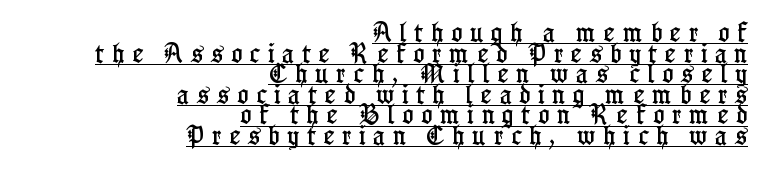
Q: Is the text italic (slanted)? A: No, it is upright.
Q: Is the text underlined? A: Yes.
Q: How is the paragraph aligned? A: Right-aligned.
Q: Is the spacing between letters normal or unusually wide? A: Unusually wide.
Q: Is the spacing between lines tight, normal or loose? A: Tight.
